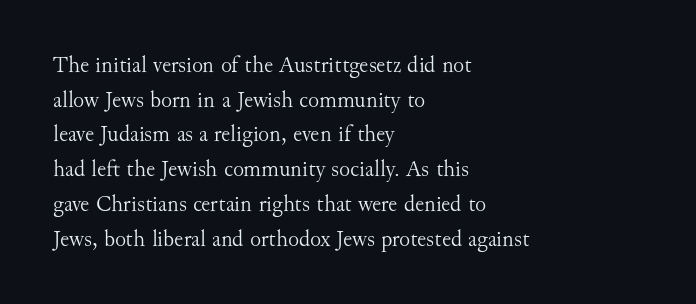
Vertical strokes here are truly vertical. Is the block centered? No — it sits flush against the left margin. Standard letterfit; no display-style spreading of the glyphs. This is not heavy type; no bold has been used.
